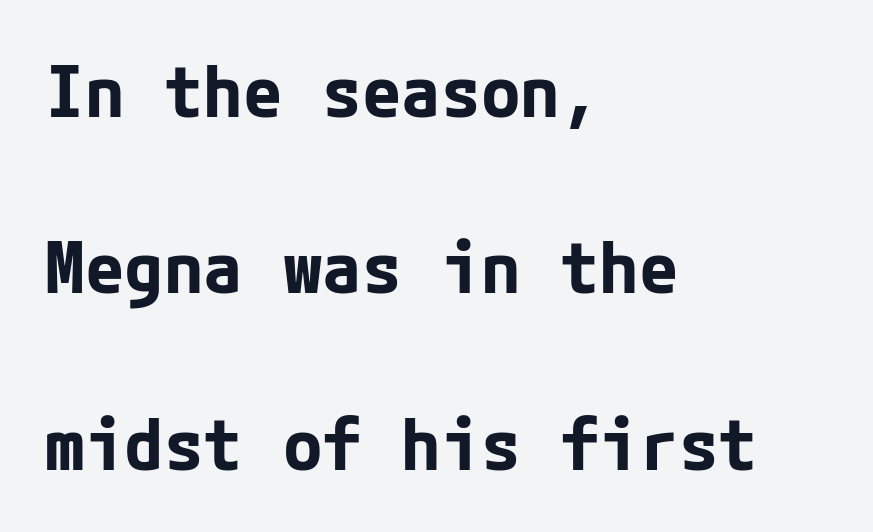
These lines stack with their left ends in a neat column. Honestly, there is no underline to notice here at all. Serif or sans? Sans — the stroke terminals are bare. Ascenders rise straight up at ninety degrees. Nobody touched the tracking dial on this one. Thick stems and heavy bowls — unmistakably bold.
